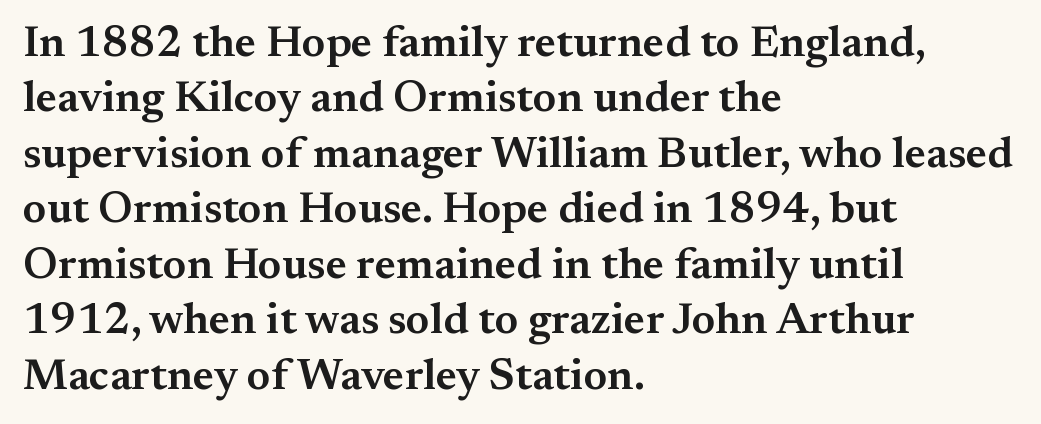
How would I describe the line gaps? Plain and ordinary. Here the designer chose a conventional face with non-uniform glyph widths. Unmarked baselines from the first word to the last. Every stem runs plumb, perpendicular to the baseline. This is moderately heavy type, rendered in semibold. What kind of face is this? One with serifs.
